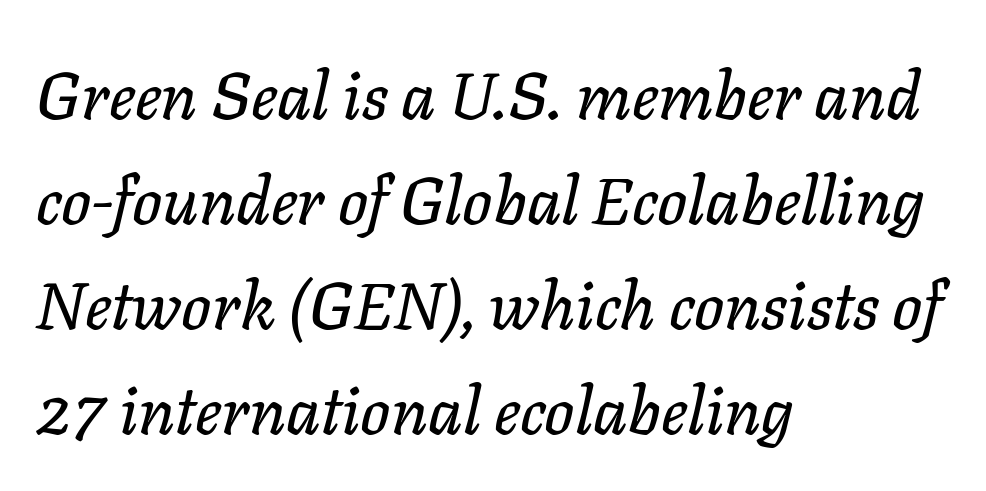
The image shows 66 px text type, italic (leaning right); set left-aligned, normal line spacing (1.59x), normal letter spacing, not underlined; low stroke contrast and a medium x-height.
